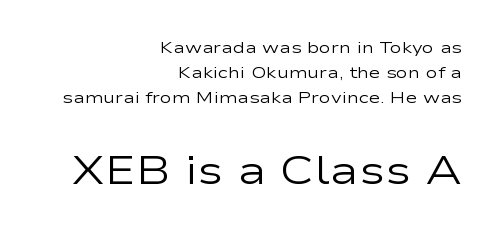
Q: Is the text bold? A: No.
Q: Is the text italic (slanted)? A: No, it is upright.
Q: Is the typeface a serif or a sans-serif typeface? A: Sans-serif.
Q: Is the text underlined? A: No.
Q: How is the paragraph aligned? A: Right-aligned.
Q: Is the spacing between letters normal or unusually wide? A: Normal.
Q: Is the spacing between lines tight, normal or loose? A: Normal.
Q: Which block of text is set in a larger size, the first (top) or the second (bottom)? A: The second (bottom) one.
Q: Width (condensed, normal, or wide)? A: Wide.
Q: Stroke contrast? A: Low.
Q: x-height? A: Medium.
Q: Monospaced? A: No.
